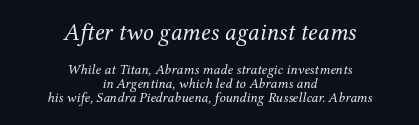
Bigger letters appear in the top chunk; the bottom chunk is reduced. Descender tails drop into unmarked territory. Line spacing here is tight. The gaps between neighbouring characters are ordinary and unremarkable.
